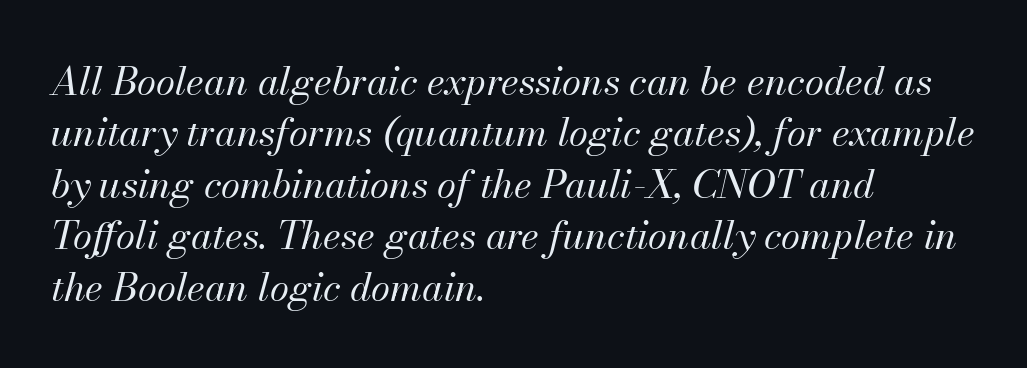
Q: Is the text bold? A: No.
Q: Is the text italic (slanted)? A: Yes, it leans right by about 13 degrees.
Q: Is the text underlined? A: No.
Q: How is the paragraph aligned? A: Left-aligned.
Q: Is the spacing between letters normal or unusually wide? A: Normal.
Q: Is the spacing between lines tight, normal or loose? A: Normal.
Q: Width (condensed, normal, or wide)? A: Normal.
Q: Stroke contrast? A: Medium.
Q: x-height? A: Small.
Q: Monospaced? A: No.
